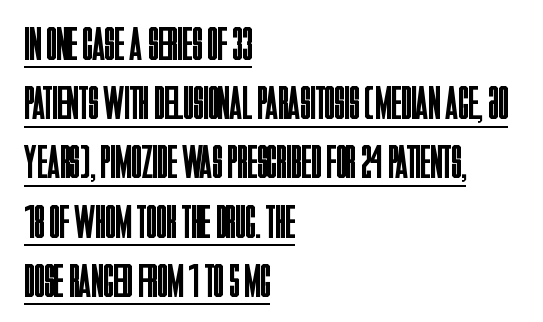
Whoever set this chose a conventional vertical rhythm. The strokes carry an ordinary text weight at most. The rendering uses the underline text-decoration. Spacing between characters is what you'd get straight out of the box. Unlike a traditional serif, this face leaves its strokes unadorned. Upright lettering throughout.
